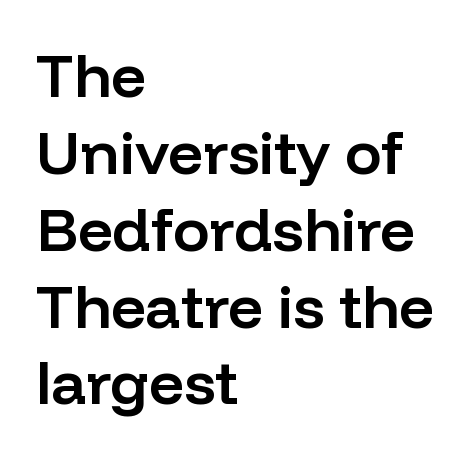
On the weight axis this lands at semibold, roughly 600. The passage shown is typed in a proportional face where columns would drift. The leading is moderate, giving the passage an even texture. The face used here is a sans, in the tradition of grotesques and geometrics. Compared with a centered layout, this one pins lines to the left instead.
